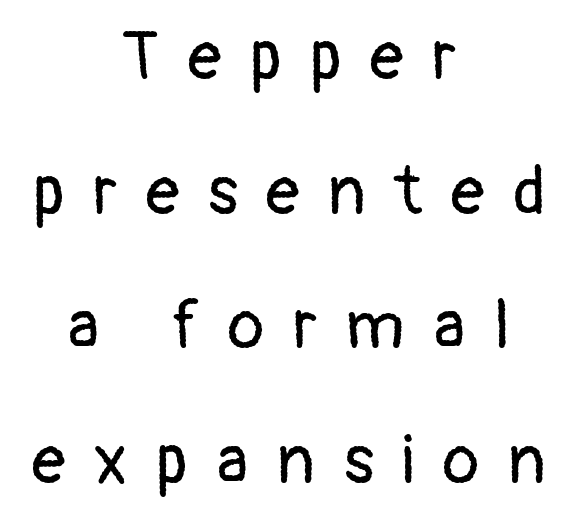
The space between consecutive lines is lavish. The zone under the glyphs is completely vacant. The letters advance in unequal steps, a hallmark of proportional type. Letters have the restrained weight of plain body copy at most. The setting favours the middle, as headings and verse often do. The font family rendered here belongs to the sans-serif group.
